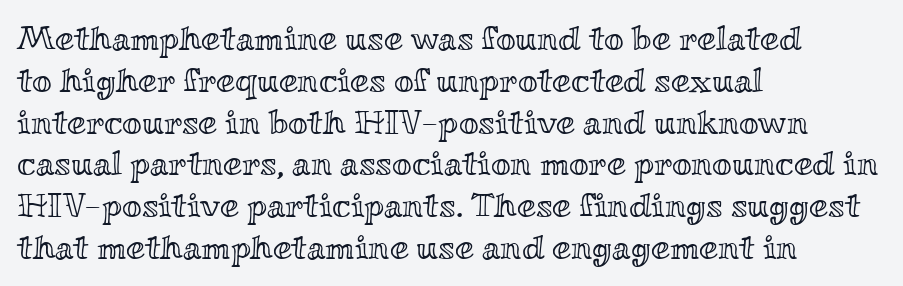
This is roman type, the default non-slanted kind. The paragraph has a hard left edge and a soft right edge. What stands out about the letter spacing? Nothing — it is the standard amount. Note the varied advance widths — an 'i' is clearly narrower than an 'm'. This rendering features lettering with no underline.
